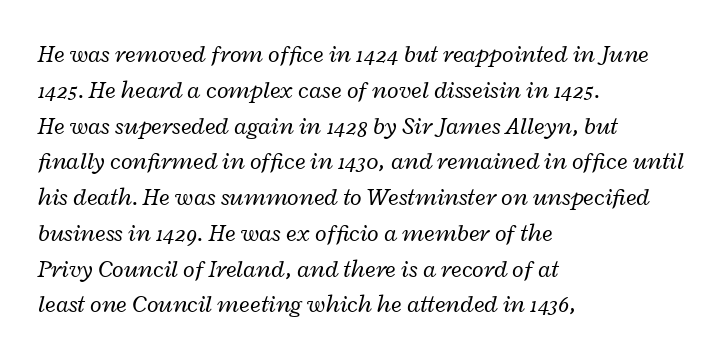
Ink coverage per letter is moderate at most. The rows are spaced the way most documents space them. Bare-footed words on every line. The letterforms sit shoulder to shoulder at normal distance. Line starts are locked; line ends wander. Posture: slanted.
